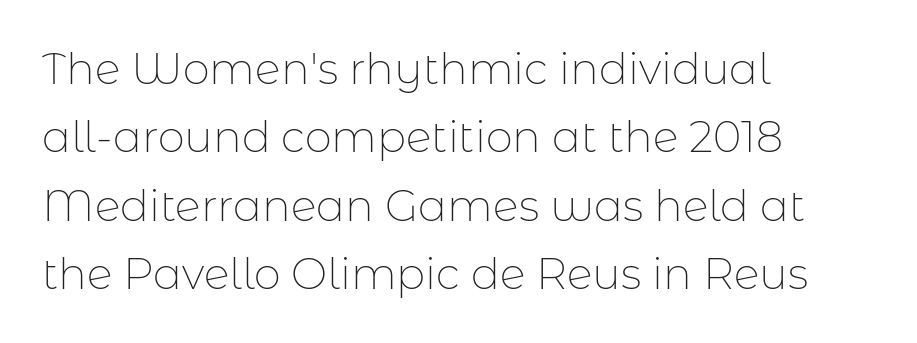
Q: Is the text bold? A: No.
Q: Is the text italic (slanted)? A: No, it is upright.
Q: Is the typeface a serif or a sans-serif typeface? A: Sans-serif.
Q: Is the text underlined? A: No.
Q: How is the paragraph aligned? A: Left-aligned.
Q: Is the spacing between letters normal or unusually wide? A: Normal.
Q: Is the spacing between lines tight, normal or loose? A: Normal.
Q: Width (condensed, normal, or wide)? A: Normal.
Q: Stroke contrast? A: Low.
Q: x-height? A: Medium.
Q: Monospaced? A: No.
